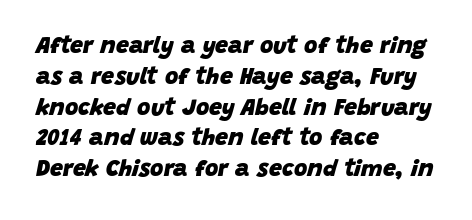
Q: Is the text bold? A: Yes.
Q: Is the text italic (slanted)? A: Yes, it leans right by about 15 degrees.
Q: Is the text underlined? A: No.
Q: How is the paragraph aligned? A: Left-aligned.
Q: Is the spacing between letters normal or unusually wide? A: Normal.
Q: Is the spacing between lines tight, normal or loose? A: Normal.
